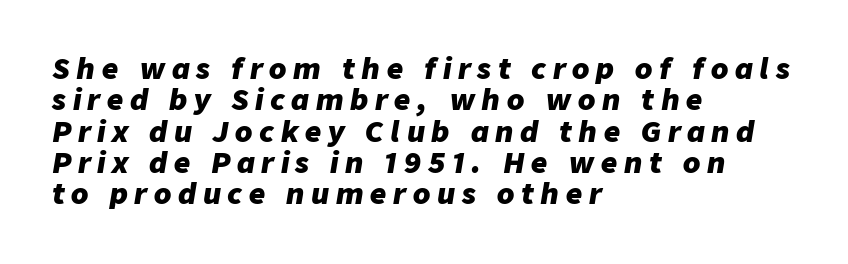
Q: Is the text bold? A: Yes.
Q: Is the text italic (slanted)? A: Yes, it leans right by about 9 degrees.
Q: Is the text underlined? A: No.
Q: How is the paragraph aligned? A: Left-aligned.
Q: Is the spacing between letters normal or unusually wide? A: Unusually wide.
Q: Is the spacing between lines tight, normal or loose? A: Tight.
Q: Width (condensed, normal, or wide)? A: Normal.
Q: Stroke contrast? A: Low.
Q: x-height? A: Medium.
Q: Monospaced? A: No.
